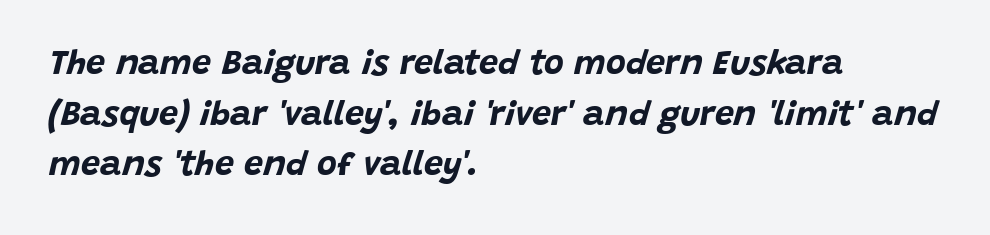
Q: Is the text bold? A: Yes.
Q: Is the text italic (slanted)? A: Yes, it leans right by about 15 degrees.
Q: Is the text underlined? A: No.
Q: How is the paragraph aligned? A: Left-aligned.
Q: Is the spacing between letters normal or unusually wide? A: Normal.
Q: Is the spacing between lines tight, normal or loose? A: Normal.
Q: Width (condensed, normal, or wide)? A: Normal.
Q: Stroke contrast? A: Low.
Q: x-height? A: Large.
Q: Monospaced? A: No.
